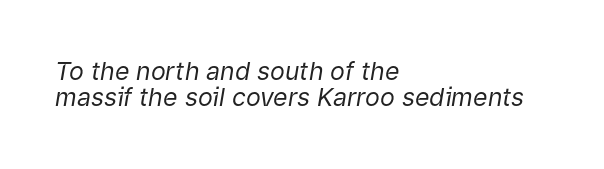
{"italic": "yes", "lean": "right", "slant_degrees": 9, "bold": "no", "underline": "no", "align": "left", "line_spacing": "tight", "line_spacing_ratio": 1.06, "letter_spacing": "normal", "letter_spacing_em": 0.0, "glyph_px": 25}
